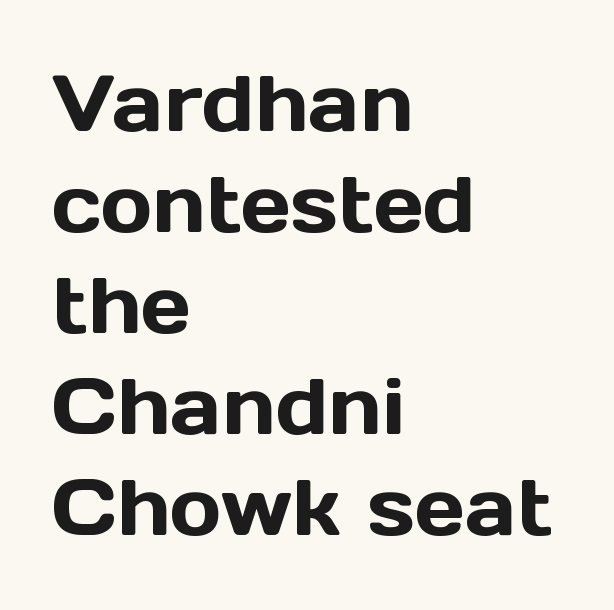
{"serif": "no", "italic": "no", "width": "normal", "x_height": "medium", "monospaced": "no", "underline": "no", "align": "left", "line_spacing": "normal", "line_spacing_ratio": 1.28, "letter_spacing": "normal", "letter_spacing_em": 0.0, "glyph_px": 79}
